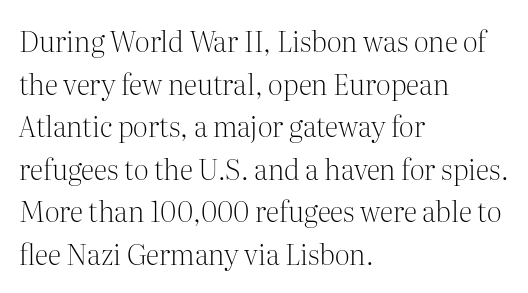
{"serif": "yes", "italic": "no", "bold": "no", "weight": "light", "width": "normal", "stroke_contrast": "medium", "x_height": "medium", "monospaced": "no", "underline": "no", "align": "left", "line_spacing": "normal", "line_spacing_ratio": 1.52, "letter_spacing": "normal", "letter_spacing_em": 0.0, "glyph_px": 28}
